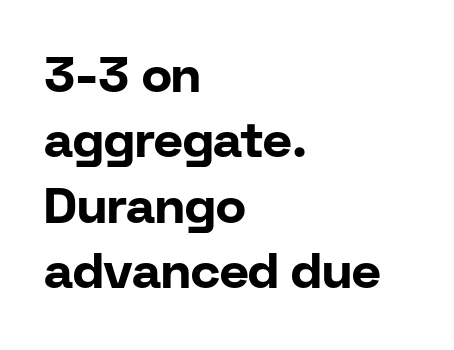
{"serif": "no", "italic": "no", "bold": "yes", "weight": "bold", "width": "normal", "stroke_contrast": "low", "x_height": "medium", "monospaced": "no", "underline": "no", "align": "left", "line_spacing": "normal", "line_spacing_ratio": 1.31, "letter_spacing": "normal", "letter_spacing_em": 0.0, "glyph_px": 50}
